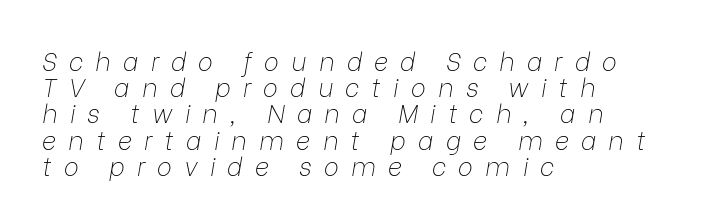
{"italic": "yes", "lean": "right", "slant_degrees": 9, "bold": "no", "underline": "no", "align": "left", "line_spacing": "tight", "line_spacing_ratio": 1.05, "letter_spacing": "wide", "letter_spacing_em": 0.49, "glyph_px": 25}
